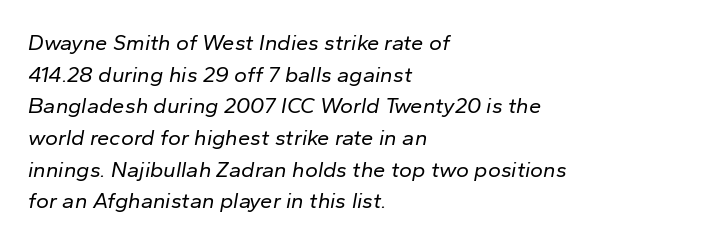
The image shows 22 px text type, italic (leaning right); set left-aligned, normal line spacing (1.44x), normal letter spacing, not underlined.
